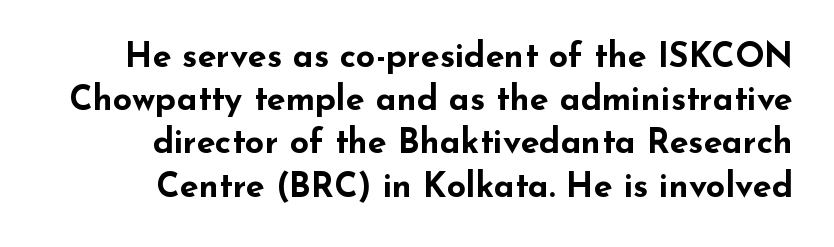
{"serif": "no", "italic": "no", "bold": "yes", "weight": "bold", "width": "wide", "stroke_contrast": "low", "x_height": "small", "monospaced": "no", "underline": "no", "line_spacing": "normal", "line_spacing_ratio": 1.27, "letter_spacing": "normal", "letter_spacing_em": 0.0, "glyph_px": 34}
